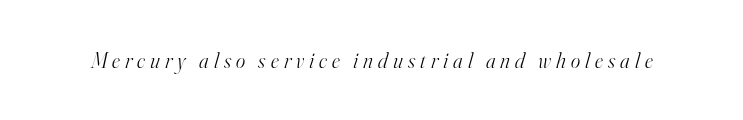
{"italic": "yes", "lean": "right", "slant_degrees": 16, "bold": "no", "underline": "no", "letter_spacing": "wide", "letter_spacing_em": 0.23, "glyph_px": 22}
